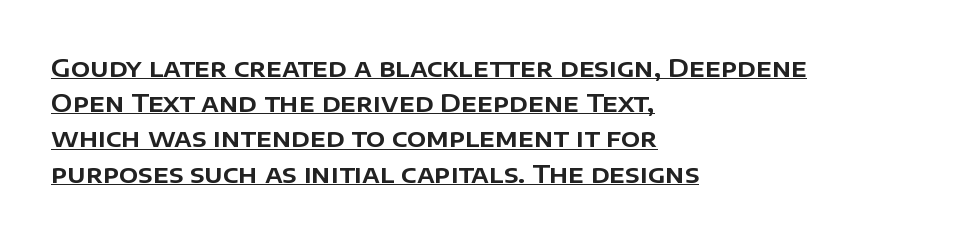
Between one letter and the next there's only the usual sliver of space. Regular leading. This sample uses an upright cut, with every glyph sitting square on the baseline. Reading down the block, your eye returns to a fixed left position each line.
